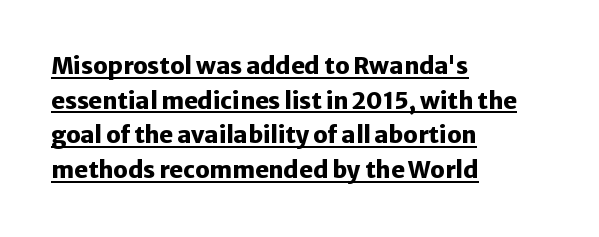
The image shows 23 px bold type, upright; set left-aligned, normal line spacing (1.51x), normal letter spacing, underlined.
